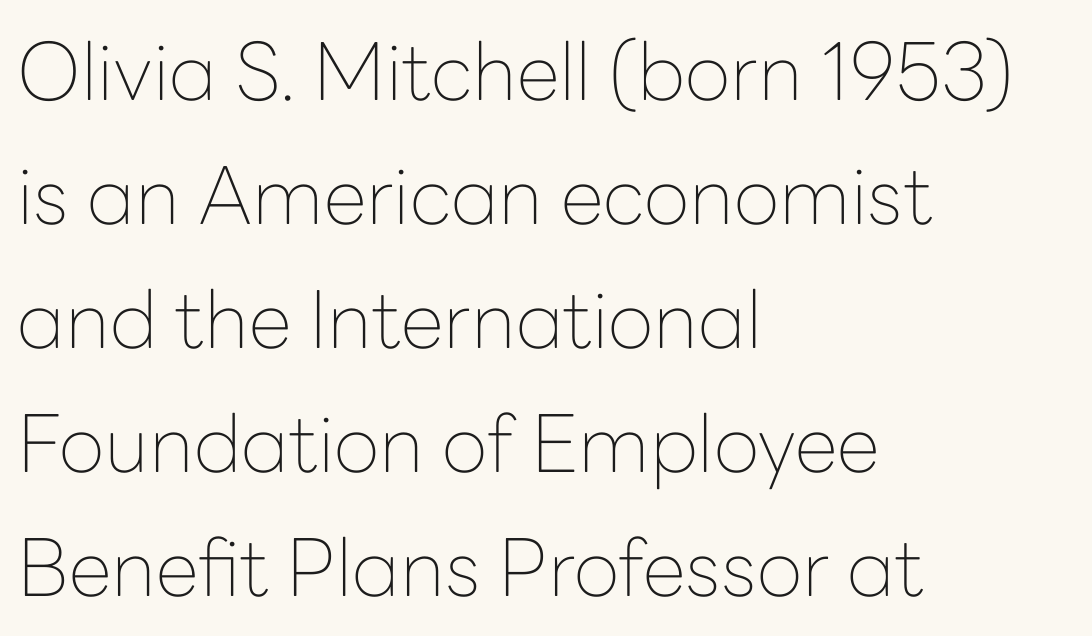
Q: Is the text bold? A: No.
Q: Is the text italic (slanted)? A: No, it is upright.
Q: Is the typeface a serif or a sans-serif typeface? A: Sans-serif.
Q: Is the text underlined? A: No.
Q: How is the paragraph aligned? A: Left-aligned.
Q: Is the spacing between letters normal or unusually wide? A: Normal.
Q: Is the spacing between lines tight, normal or loose? A: Normal.
Q: Width (condensed, normal, or wide)? A: Normal.
Q: Stroke contrast? A: Low.
Q: x-height? A: Medium.
Q: Monospaced? A: No.
